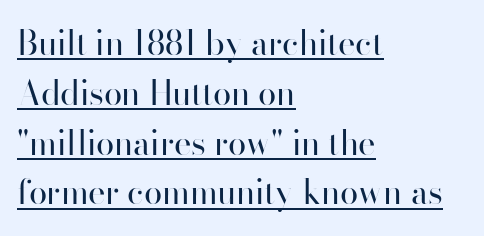
{"serif": "no", "italic": "no", "bold": "no", "weight": "regular", "width": "normal", "stroke_contrast": "high", "x_height": "small", "monospaced": "no", "underline": "yes", "align": "left", "line_spacing": "normal", "line_spacing_ratio": 1.51, "letter_spacing": "normal", "letter_spacing_em": 0.0, "glyph_px": 33}
